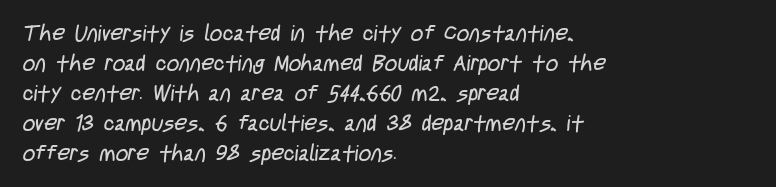
Observe the ordinary spacing: letters are neighbours, not strangers. Reading down the block, your eye returns to a fixed left position each line. Summary of weight: not heavy and not bold. Clear beneath every line of the passage. A normal amount of white space separates one row of letters from the next.
